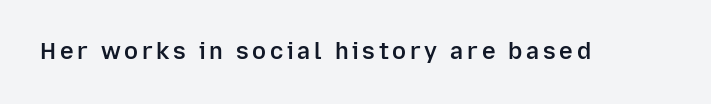
Q: Is the text bold? A: Semi-bold.
Q: Is the text italic (slanted)? A: No, it is upright.
Q: Is the text underlined? A: No.
